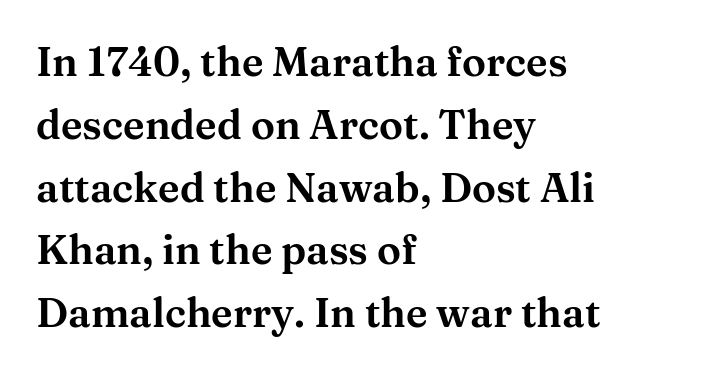
Summary of vertical rhythm: regular, with standard interline spacing. You can tell from the footed stems that serif type was used. Observe the ordinary spacing: letters are neighbours, not strangers. The rendering uses natural spacing where letterforms have individual widths.
